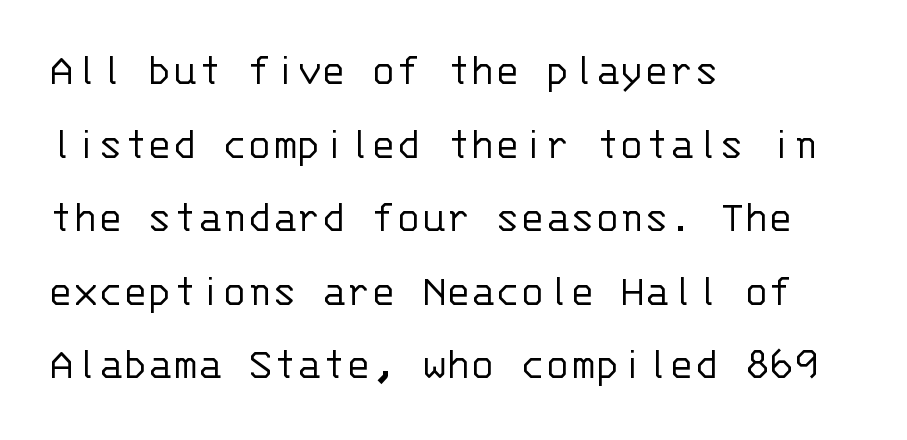
The image shows 46 px light sans-serif type, upright, monospaced; set left-aligned, normal line spacing (1.6x), normal letter spacing, not underlined; low stroke contrast and a large x-height.
